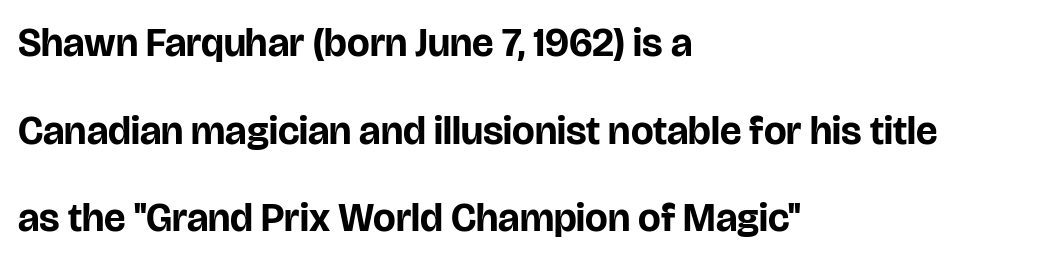
Q: Is the text bold? A: Yes.
Q: Is the text italic (slanted)? A: No, it is upright.
Q: Is the typeface a serif or a sans-serif typeface? A: Sans-serif.
Q: Is the text underlined? A: No.
Q: How is the paragraph aligned? A: Left-aligned.
Q: Is the spacing between letters normal or unusually wide? A: Normal.
Q: Is the spacing between lines tight, normal or loose? A: Loose.
Q: Width (condensed, normal, or wide)? A: Normal.
Q: Stroke contrast? A: Low.
Q: x-height? A: Large.
Q: Monospaced? A: No.
